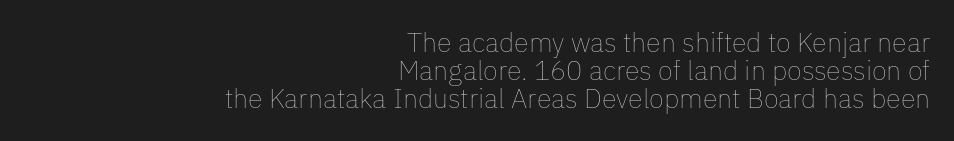
The image shows 27 px text type, upright; set right-aligned, tight line spacing (1.04x), normal letter spacing, not underlined.
